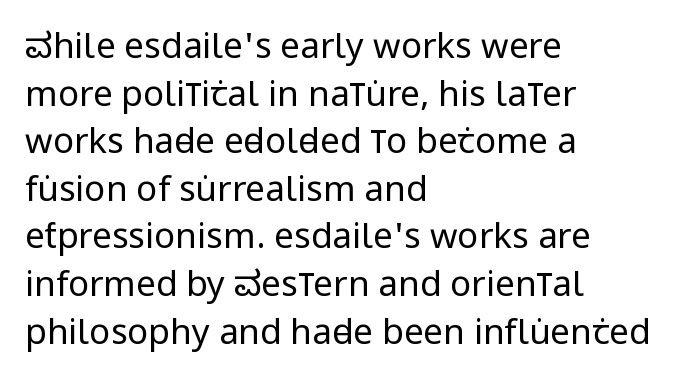
Q: Is the text bold? A: No.
Q: Is the text italic (slanted)? A: No, it is upright.
Q: Is the typeface a serif or a sans-serif typeface? A: Sans-serif.
Q: Is the text underlined? A: No.
Q: How is the paragraph aligned? A: Left-aligned.
Q: Is the spacing between letters normal or unusually wide? A: Normal.
Q: Is the spacing between lines tight, normal or loose? A: Normal.
Q: Width (condensed, normal, or wide)? A: Condensed.
Q: Stroke contrast? A: Low.
Q: x-height? A: Large.
Q: Monospaced? A: No.
